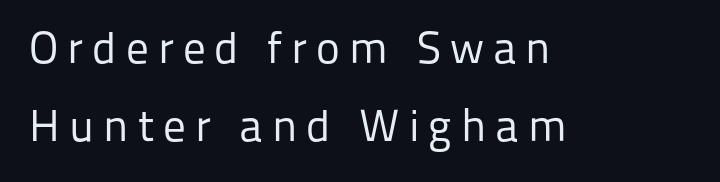
The image shows 45 px regular-weight sans-serif type, upright; set left-aligned, line spacing 1.73x, unusually wide letter spacing (+0.2 em), not underlined; low stroke contrast and a medium x-height.
